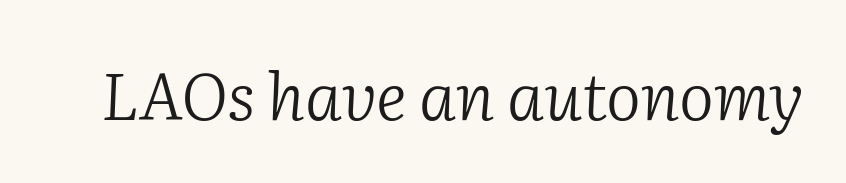
Q: Is the text bold? A: No.
Q: Is the text italic (slanted)? A: Yes, it leans right by about 2 degrees.
Q: Is the typeface a serif or a sans-serif typeface? A: Serif.
Q: Is the text underlined? A: No.
Q: Is the spacing between letters normal or unusually wide? A: Normal.
Q: Width (condensed, normal, or wide)? A: Normal.
Q: Stroke contrast? A: Low.
Q: x-height? A: Medium.
Q: Monospaced? A: No.
